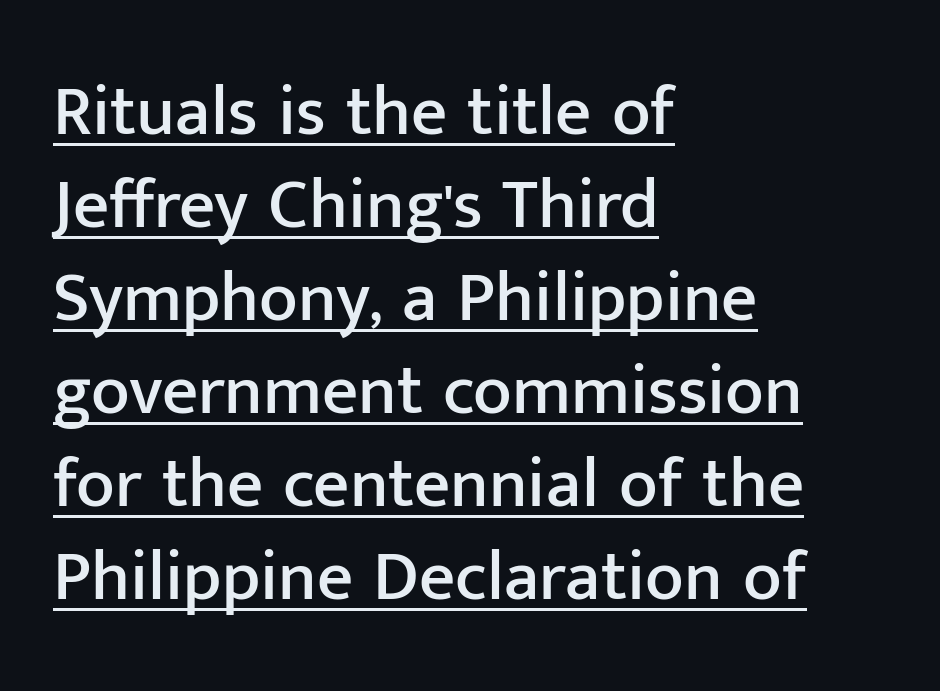
{"serif": "no", "italic": "no", "width": "normal", "stroke_contrast": "low", "x_height": "medium", "monospaced": "no", "underline": "yes", "align": "left", "line_spacing": "normal", "line_spacing_ratio": 1.31, "letter_spacing": "normal", "letter_spacing_em": 0.0, "glyph_px": 71}
